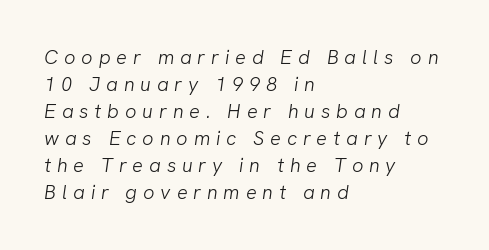
The image shows 20 px text type; set left-aligned, normal line spacing (1.35x), unusually wide letter spacing (+0.29 em), not underlined.
